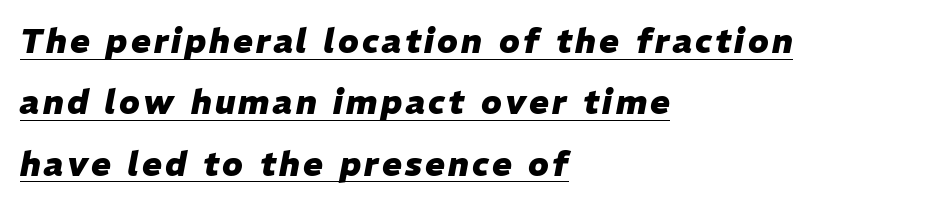
{"italic": "yes", "lean": "right", "slant_degrees": 11, "bold": "yes", "weight": "heavy", "width": "normal", "stroke_contrast": "low", "x_height": "medium", "monospaced": "no", "underline": "yes", "align": "left", "line_spacing_ratio": 1.86, "glyph_px": 33}
